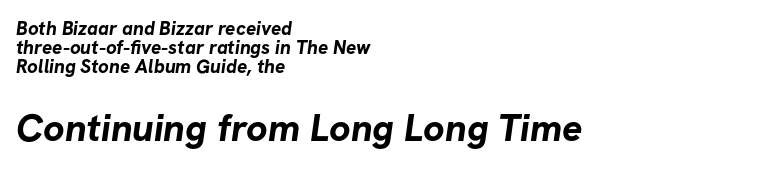
The following chunk of copy outweighs the initial chunk in type size. What weight is shown? A full bold with thick strokes. Visually the block forms a straight wall on the left and a jagged coastline on the right. Here the designer chose a conventional face with non-uniform glyph widths. Cramped leading.
